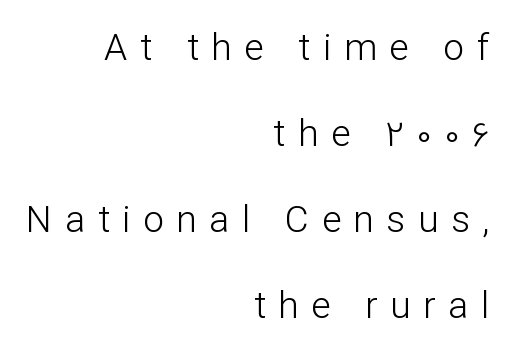
{"serif": "no", "italic": "no", "bold": "no", "weight": "light", "width": "normal", "stroke_contrast": "low", "x_height": "medium", "monospaced": "no", "underline": "no", "align": "right", "line_spacing": "loose", "line_spacing_ratio": 2.32, "letter_spacing": "wide", "letter_spacing_em": 0.34, "glyph_px": 37}
